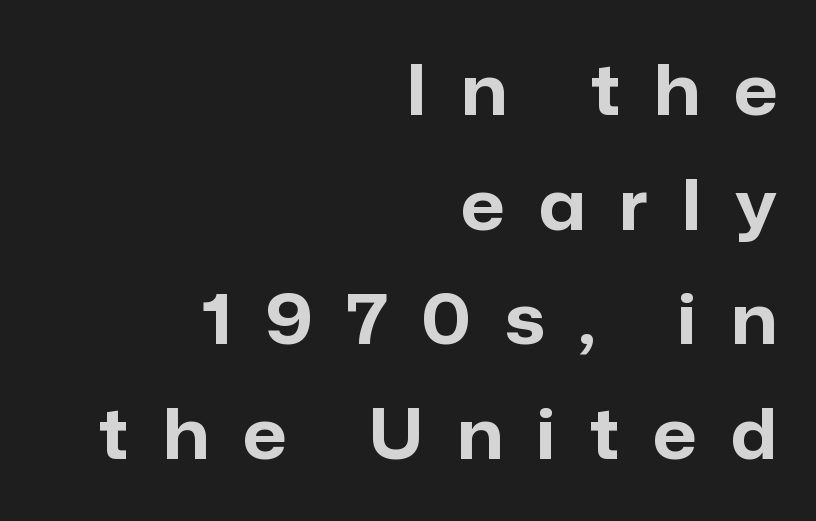
Q: Is the text bold? A: Yes.
Q: Is the text italic (slanted)? A: No, it is upright.
Q: Is the typeface a serif or a sans-serif typeface? A: Sans-serif.
Q: Is the text underlined? A: No.
Q: How is the paragraph aligned? A: Right-aligned.
Q: Is the spacing between letters normal or unusually wide? A: Unusually wide.
Q: Is the spacing between lines tight, normal or loose? A: Normal.
Q: Width (condensed, normal, or wide)? A: Normal.
Q: Stroke contrast? A: Low.
Q: x-height? A: Medium.
Q: Monospaced? A: No.
